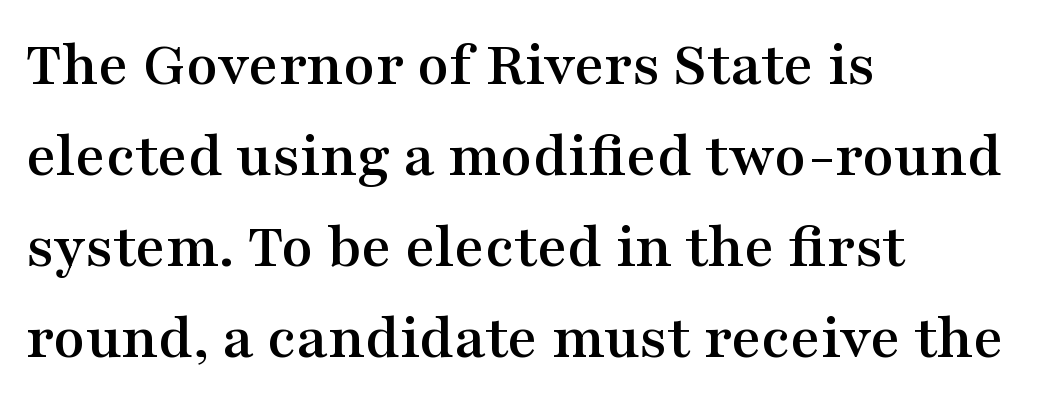
{"serif": "yes", "italic": "no", "width": "wide", "stroke_contrast": "medium", "x_height": "medium", "monospaced": "no", "underline": "no", "align": "left", "line_spacing": "normal", "line_spacing_ratio": 1.4, "letter_spacing": "normal", "letter_spacing_em": 0.0, "glyph_px": 65}
